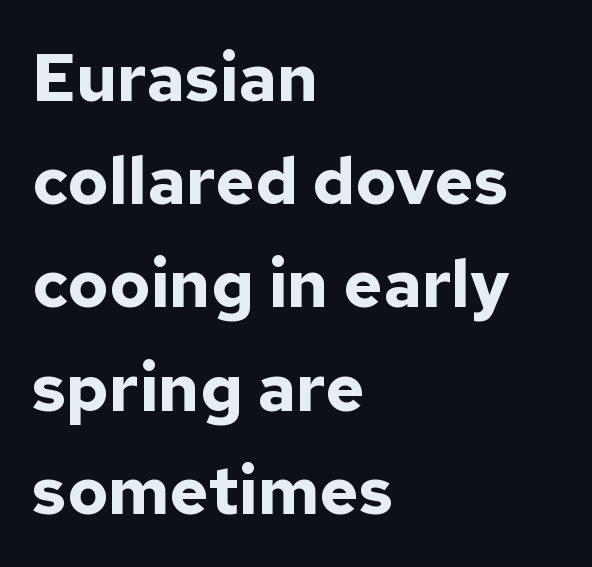
{"serif": "no", "italic": "no", "bold": "yes", "weight": "bold", "width": "normal", "stroke_contrast": "low", "x_height": "medium", "monospaced": "no", "underline": "no", "align": "left", "line_spacing": "normal", "line_spacing_ratio": 1.54, "letter_spacing": "normal", "letter_spacing_em": 0.0, "glyph_px": 67}
